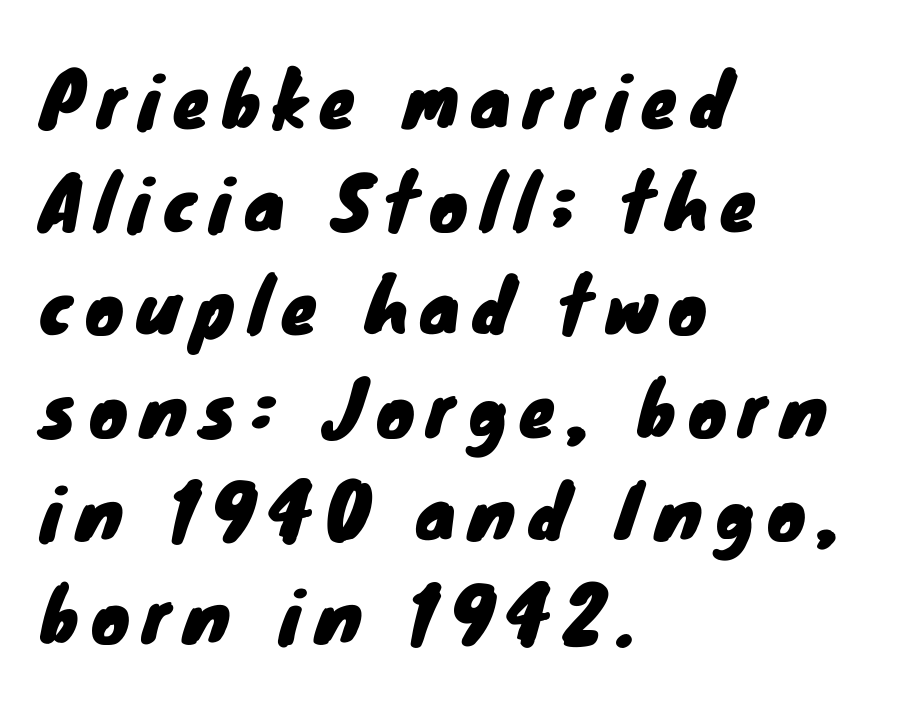
The image shows 72 px sans-serif type; set left-aligned, normal line spacing (1.43x), not underlined; low stroke contrast and a small x-height.
